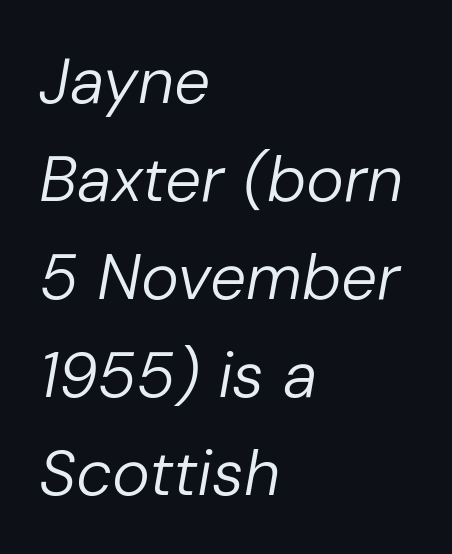
The image shows 64 px regular-weight type, italic (leaning right); set left-aligned, normal line spacing (1.53x), normal letter spacing, not underlined; low stroke contrast and a medium x-height.
